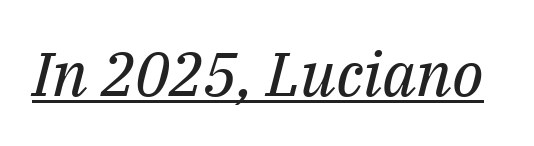
The rendered words wear a rule along their underside. Observe the serifs anchoring each vertical stroke in this sample. A typesetter would call this proportional, since set widths differ per character. Does extra space separate the letters? No, they use regular spacing. Nothing heavy about these letters — not bold at all. You can tell it's italic because the verticals aren't actually vertical.
